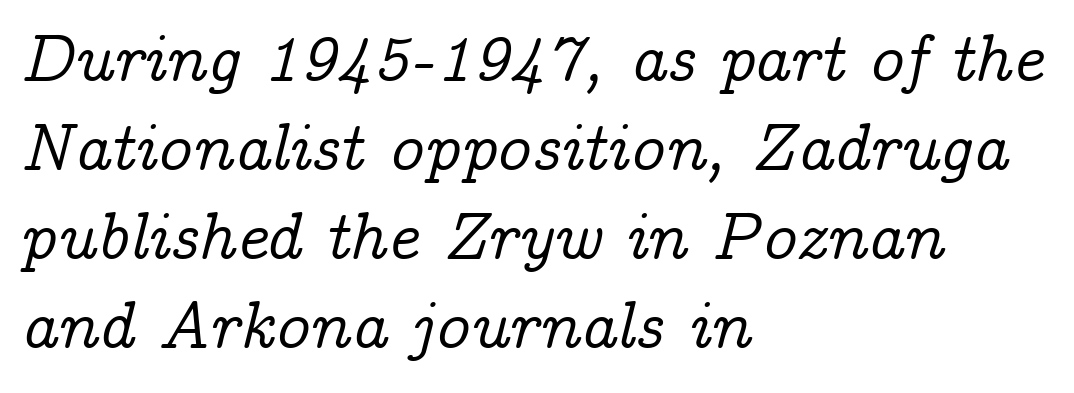
Honestly, there is no underline to notice here at all. These lines are rendered in a variable-pitch font. The type is set solid horizontally, with unmodified tracking. Unlike a clean sans, this face finishes its strokes with serifs. Which margin do the lines hug? The left one — the right edge is uneven. The typography opts for an oblique posture over an upright one.
